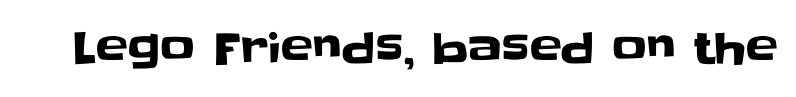
The type family on display is of the sans-serif kind. Spacing verdict: proportional, widths tailored to each character. Letters rest on an invisible, unmarked baseline. Posture: upright roman. The rendering keeps characters at their native spacing.
